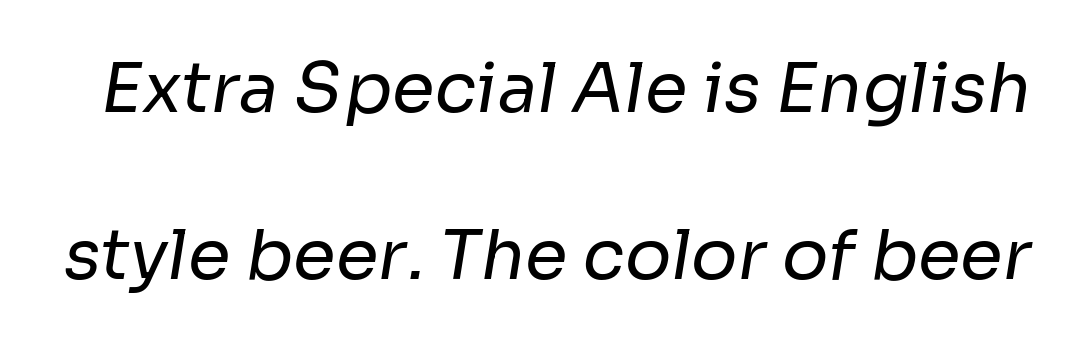
Q: Is the text bold? A: No.
Q: Is the typeface a serif or a sans-serif typeface? A: Sans-serif.
Q: Is the text underlined? A: No.
Q: Is the spacing between letters normal or unusually wide? A: Normal.
Q: Is the spacing between lines tight, normal or loose? A: Loose.
Q: Width (condensed, normal, or wide)? A: Normal.
Q: Stroke contrast? A: Low.
Q: x-height? A: Medium.
Q: Monospaced? A: No.
